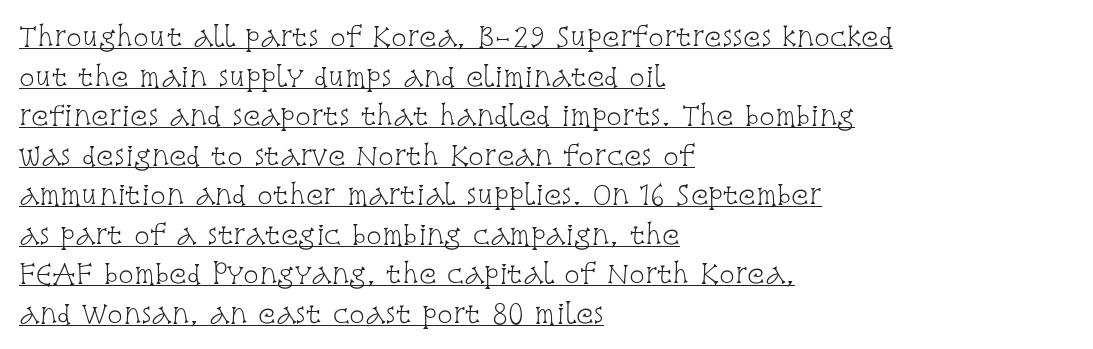
{"italic": "no", "bold": "no", "underline": "yes", "align": "left", "line_spacing": "normal", "line_spacing_ratio": 1.52, "letter_spacing": "normal", "letter_spacing_em": 0.0, "glyph_px": 26}
